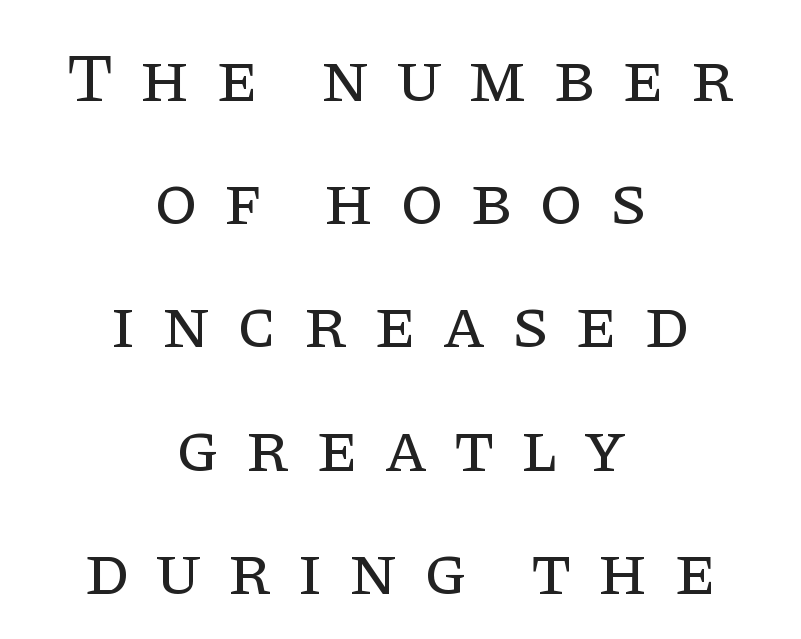
Someone cranked the tracking dial way up on this one. Font category for this specimen: serif. Spacing verdict: proportional, widths tailored to each character. Teacher's note: observe the equal gaps on both sides — that is centered alignment.
